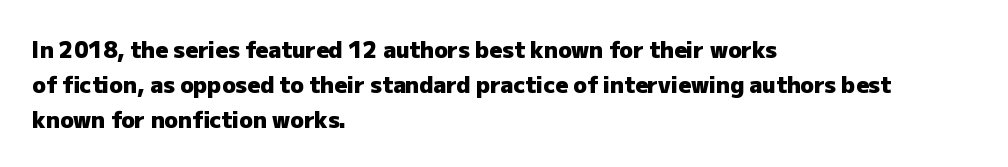
The image shows 22 px bold type, upright; set left-aligned, normal line spacing (1.59x), normal letter spacing, not underlined.
